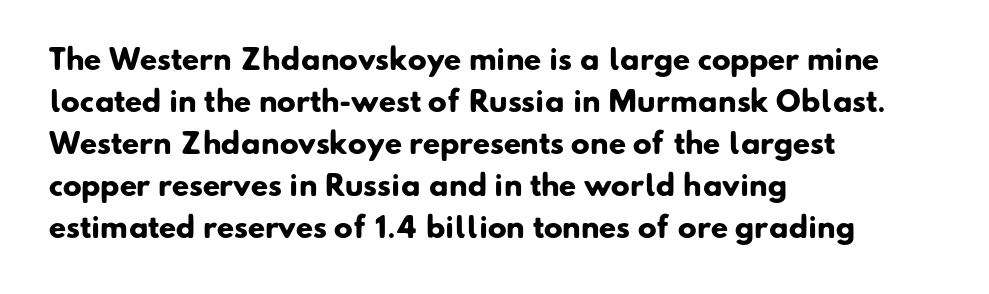
Q: Is the text bold? A: Yes.
Q: Is the typeface a serif or a sans-serif typeface? A: Sans-serif.
Q: Is the text underlined? A: No.
Q: How is the paragraph aligned? A: Left-aligned.
Q: Is the spacing between letters normal or unusually wide? A: Normal.
Q: Is the spacing between lines tight, normal or loose? A: Normal.
Q: Width (condensed, normal, or wide)? A: Normal.
Q: Stroke contrast? A: Low.
Q: x-height? A: Small.
Q: Monospaced? A: No.
